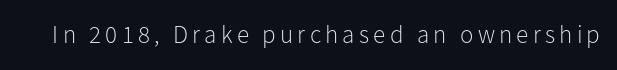
Q: Is the text bold? A: No.
Q: Is the text italic (slanted)? A: No, it is upright.
Q: Is the text underlined? A: No.
